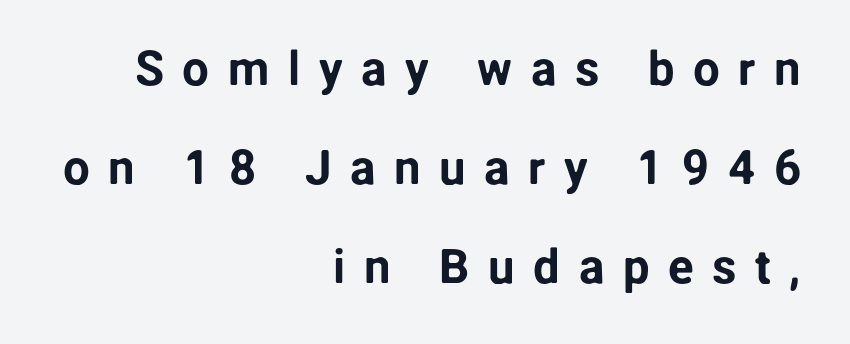
Tall strokes in this sample are plumb rather than angled. This sample uses a sans-serif face. One glance says open: line gaps are wider than usual. The letterforms stand isolated, each surrounded by extra space. In CSS terms this would be text-align: right.
